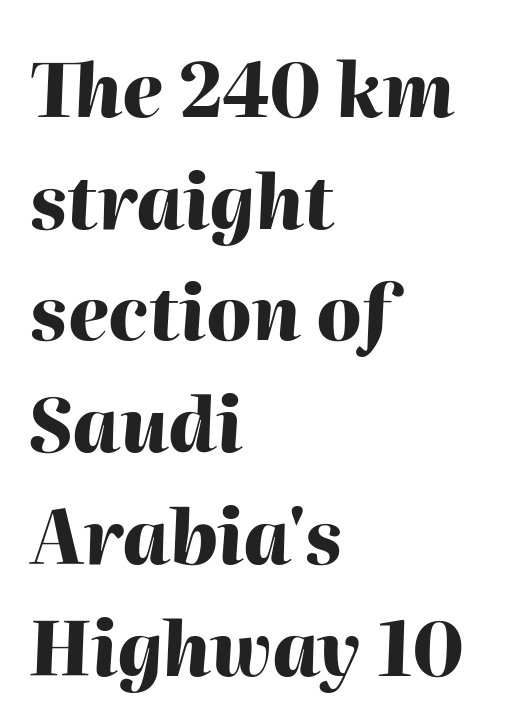
Q: Is the text bold? A: Yes.
Q: Is the text italic (slanted)? A: Yes, it leans right by about 2 degrees.
Q: Is the text underlined? A: No.
Q: How is the paragraph aligned? A: Left-aligned.
Q: Is the spacing between letters normal or unusually wide? A: Normal.
Q: Is the spacing between lines tight, normal or loose? A: Normal.
Q: Width (condensed, normal, or wide)? A: Normal.
Q: Stroke contrast? A: High.
Q: x-height? A: Medium.
Q: Monospaced? A: No.
